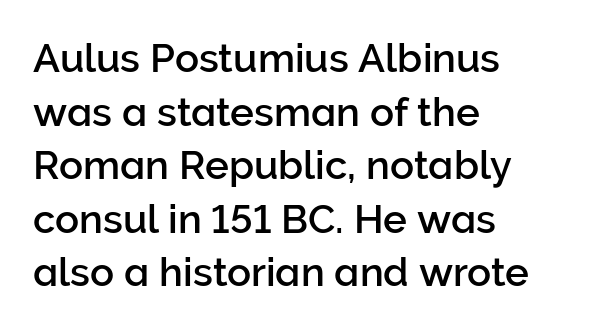
Whoever set this chose a conventional vertical rhythm. A typesetter would mark this as roman, not italic. Anything drawn beneath the words? Only blank space. Grotesque or geometric, the face here clearly has no serifs.
